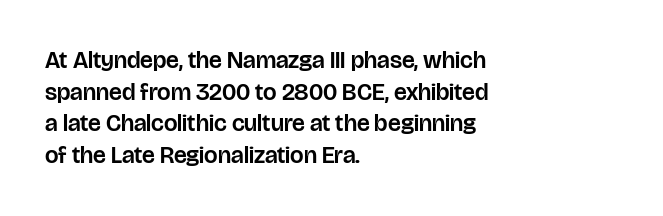
{"italic": "no", "underline": "no", "align": "left", "line_spacing": "normal", "line_spacing_ratio": 1.32, "letter_spacing": "normal", "letter_spacing_em": 0.0, "glyph_px": 24}
